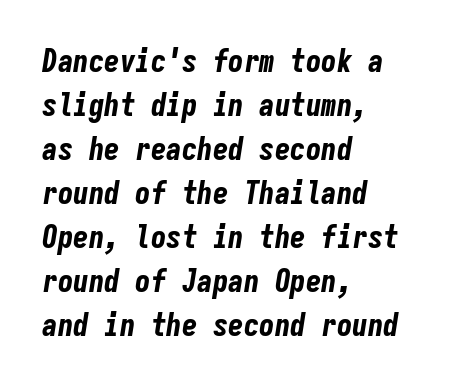
Looks like terminal output: every glyph gets an equal slot. The space directly below the letters is spotless. Would a proofreader flag this as italicized? Yes. Horizontally, the lines are justified to the leading edge only. The rows are spaced the way most documents space them.
